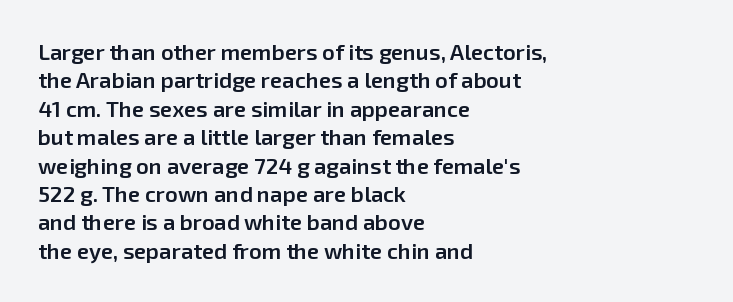
Tall strokes in this sample are plumb rather than angled. Caption: multi-line text, flush left, ragged right. Underline: absent. No extra tracking has been applied to these lines. The passage shown stacks its lines at a standard gap.
